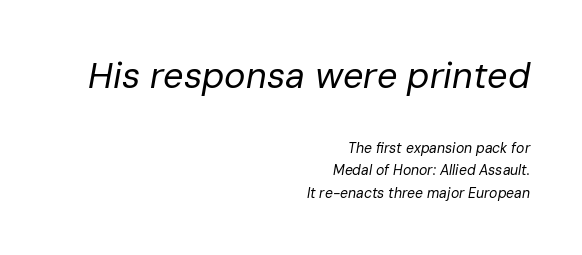
Q: Is the text bold? A: No.
Q: Is the text italic (slanted)? A: Yes, it leans right by about 10 degrees.
Q: Is the text underlined? A: No.
Q: How is the paragraph aligned? A: Right-aligned.
Q: Is the spacing between letters normal or unusually wide? A: Normal.
Q: Is the spacing between lines tight, normal or loose? A: Normal.
Q: Which block of text is set in a larger size, the first (top) or the second (bottom)? A: The first (top) one.
Q: Width (condensed, normal, or wide)? A: Normal.
Q: Stroke contrast? A: Low.
Q: x-height? A: Medium.
Q: Monospaced? A: No.
